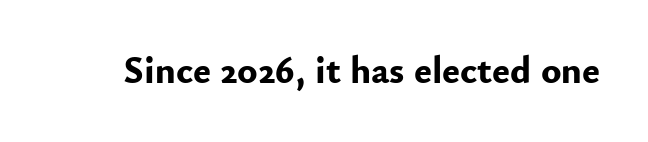
No italicization has been applied; the sample stays upright. Spacing verdict: proportional, widths tailored to each character. Nothing sits at the stroke ends, so this counts as sans-serif. Caption: standard tracking, unaltered.
